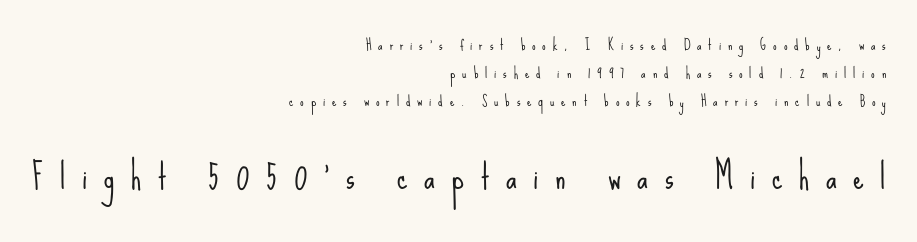
Q: Is the text bold? A: No.
Q: Is the text italic (slanted)? A: No, it is upright.
Q: Is the typeface a serif or a sans-serif typeface? A: Sans-serif.
Q: Is the text underlined? A: No.
Q: How is the paragraph aligned? A: Right-aligned.
Q: Is the spacing between letters normal or unusually wide? A: Unusually wide.
Q: Is the spacing between lines tight, normal or loose? A: Loose.
Q: Which block of text is set in a larger size, the first (top) or the second (bottom)? A: The second (bottom) one.
Q: Width (condensed, normal, or wide)? A: Condensed.
Q: Stroke contrast? A: Low.
Q: x-height? A: Small.
Q: Monospaced? A: No.
